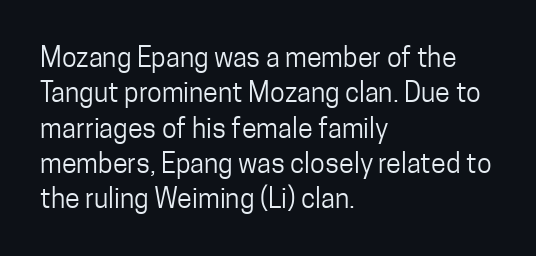
Line beginnings align vertically; line endings do not. The typography opts for an upright posture over an oblique one. Baseline-to-baseline distance is the conventional proportion of letter height. The characters are drawn with everyday or finer stroke widths. Here the glyphs are tracked normally, forming tight word shapes.
